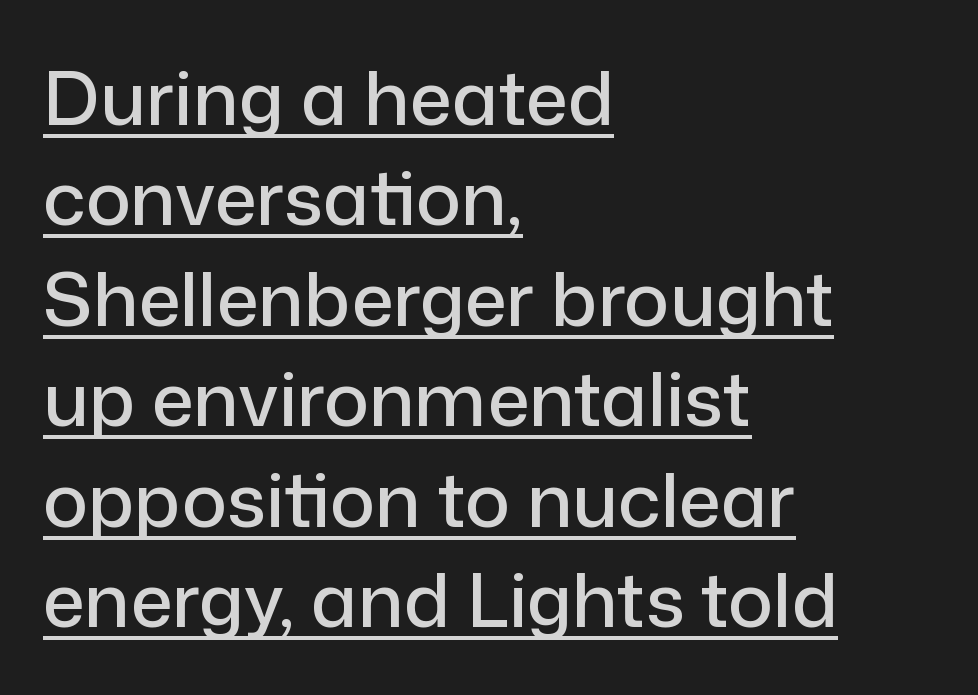
A roman cut, with each character standing at attention. Compared with a centered layout, this one pins lines to the left instead. The face used here appears with an underline applied. How would I describe the line gaps? Plain and ordinary. Here the designer chose a conventional face with non-uniform glyph widths. Are there feet on the stems? There aren't — it's a sans.
